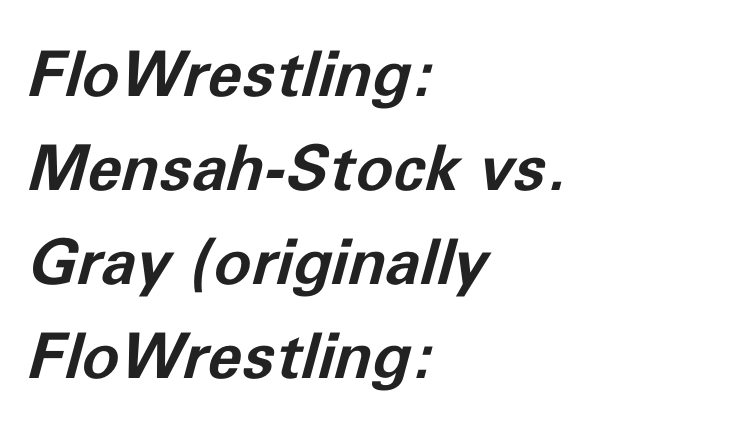
Q: Is the text bold? A: Yes.
Q: Is the text italic (slanted)? A: Yes, it leans right by about 11 degrees.
Q: Is the text underlined? A: No.
Q: How is the paragraph aligned? A: Left-aligned.
Q: Is the spacing between letters normal or unusually wide? A: Normal.
Q: Is the spacing between lines tight, normal or loose? A: Normal.
Q: Width (condensed, normal, or wide)? A: Normal.
Q: Stroke contrast? A: Low.
Q: x-height? A: Medium.
Q: Monospaced? A: No.
